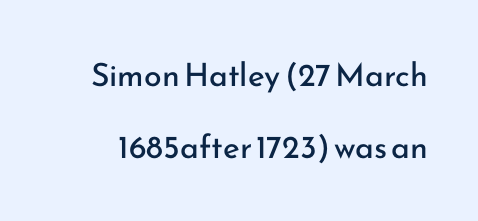
The image shows 32 px regular-weight sans-serif type, upright; set loose line spacing (2.25x), normal letter spacing, not underlined; low stroke contrast and a small x-height.
